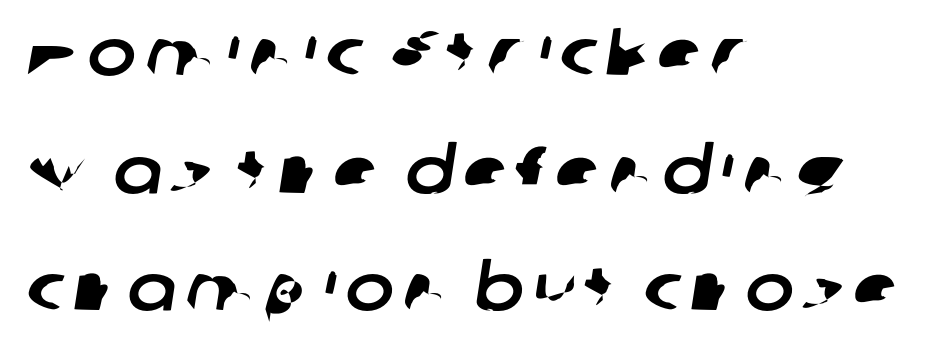
Is this a fixed-width face? No — the glyphs have proportional, varying widths. Check where the strokes stop: nothing finishes them off — pure sans. Underline: absent. These lines stack with their left ends in a neat column.
